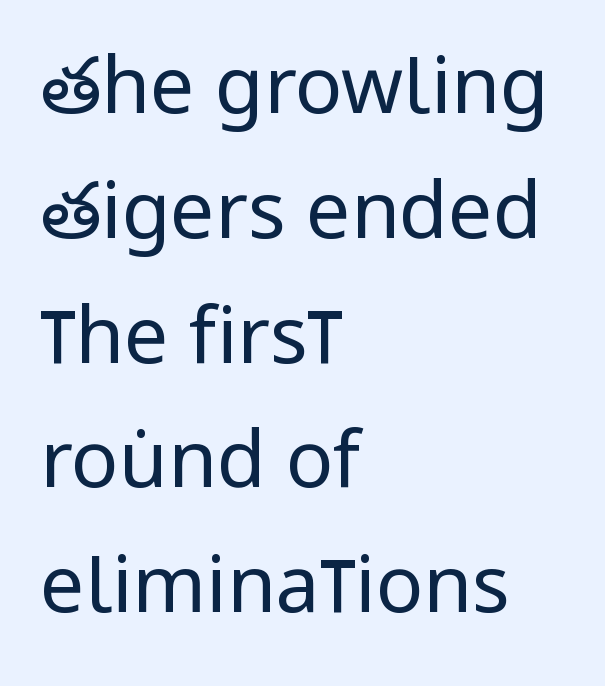
The rendering keeps characters at their native spacing. In CSS terms this would be text-align: left. Looks like regular typesetting: each glyph gets only the width it needs. The glyphs are unaccompanied by any horizontal stroke below them. You can tell from the bare stems that sans-serif type was used. Quick note: not italic, upright.
